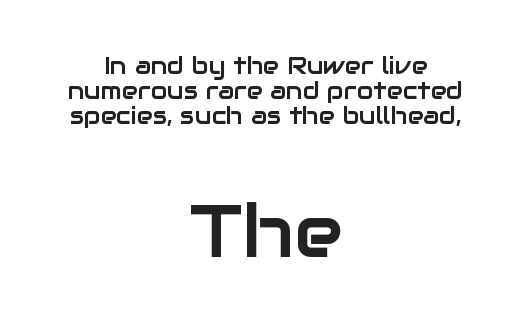
Q: Is the text italic (slanted)? A: No, it is upright.
Q: Is the typeface a serif or a sans-serif typeface? A: Sans-serif.
Q: Is the text underlined? A: No.
Q: How is the paragraph aligned? A: Centered.
Q: Is the spacing between letters normal or unusually wide? A: Normal.
Q: Is the spacing between lines tight, normal or loose? A: Tight.
Q: Which block of text is set in a larger size, the first (top) or the second (bottom)? A: The second (bottom) one.
Q: Width (condensed, normal, or wide)? A: Normal.
Q: Stroke contrast? A: Low.
Q: x-height? A: Medium.
Q: Monospaced? A: No.
